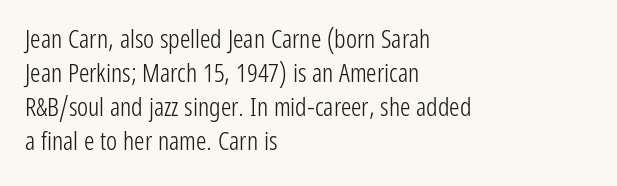
Q: Is the text bold? A: No.
Q: Is the text italic (slanted)? A: No, it is upright.
Q: Is the text underlined? A: No.
Q: How is the paragraph aligned? A: Left-aligned.
Q: Is the spacing between letters normal or unusually wide? A: Normal.
Q: Is the spacing between lines tight, normal or loose? A: Normal.
